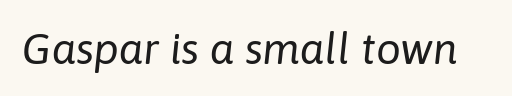
The image shows 44 px regular-weight type, italic (leaning right); set normal letter spacing, not underlined; low stroke contrast and a medium x-height.
